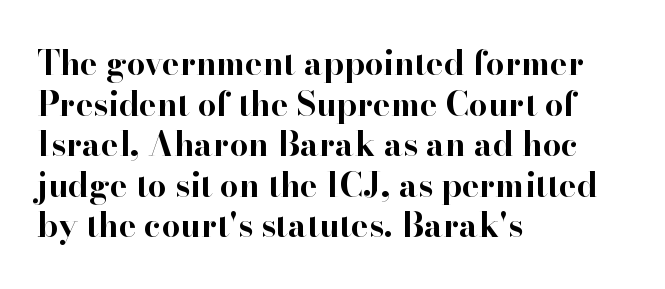
{"serif": "yes", "italic": "no", "bold": "yes", "weight": "bold", "width": "normal", "stroke_contrast": "high", "x_height": "small", "monospaced": "no", "underline": "no", "align": "left", "line_spacing_ratio": 1.23, "letter_spacing": "normal", "letter_spacing_em": 0.0, "glyph_px": 33}
